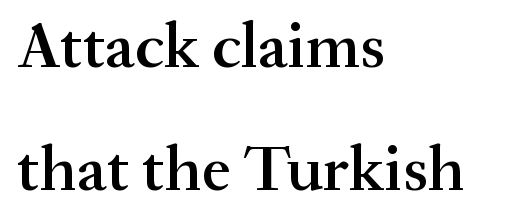
{"serif": "yes", "italic": "no", "bold": "semi", "weight": "semibold", "width": "normal", "stroke_contrast": "medium", "x_height": "small", "monospaced": "no", "underline": "no", "align": "left", "line_spacing": "loose", "line_spacing_ratio": 1.9, "letter_spacing": "normal", "letter_spacing_em": 0.0, "glyph_px": 65}
